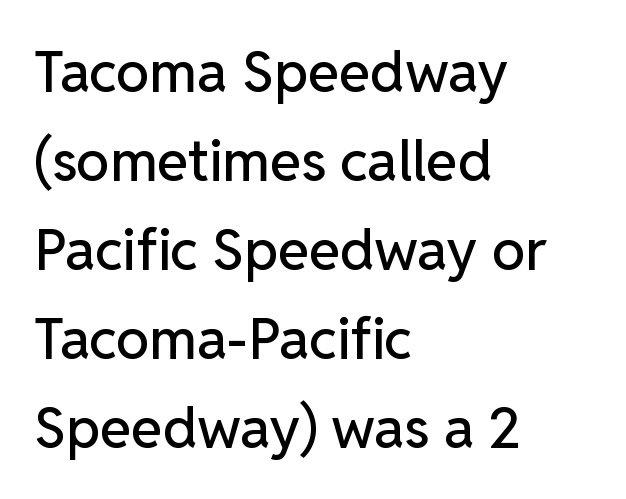
Nope, not italic — everything's standing straight. The letters sit at their default tracking, neither squeezed nor spread. The paragraph has a hard left edge and a soft right edge. A typesetter would call this leading conventional body-copy spacing.
